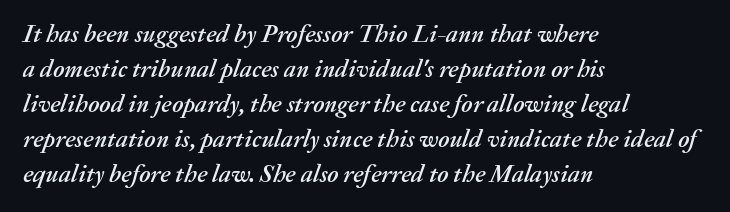
The image shows 25 px text type, italic (leaning right); set left-aligned, normal line spacing (1.4x), normal letter spacing, not underlined.
